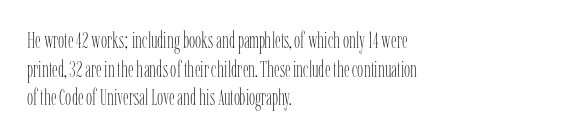
Check the space under the baseline: it is left empty. Characters follow at the spacing the type designer built in. These glyphs show unthickened strokes, regular width or finer. This is the regular roman posture of the typeface. A typesetter would call this leading conventional body-copy spacing. The compositor pushed each line to the left boundary.
